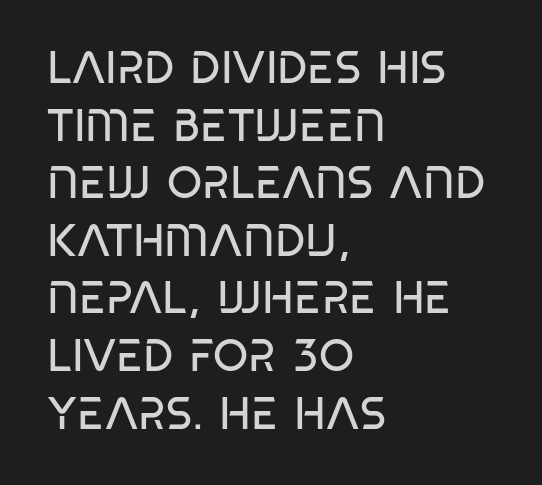
The image shows 45 px regular-weight, condensed sans-serif type, upright; set left-aligned, normal line spacing (1.28x), normal letter spacing, not underlined; low stroke contrast and a large x-height.
